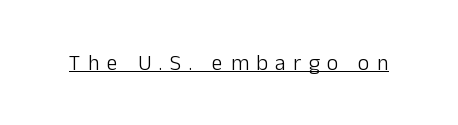
Q: Is the text bold? A: No.
Q: Is the text italic (slanted)? A: No, it is upright.
Q: Is the text underlined? A: Yes.
Q: Is the spacing between letters normal or unusually wide? A: Unusually wide.
